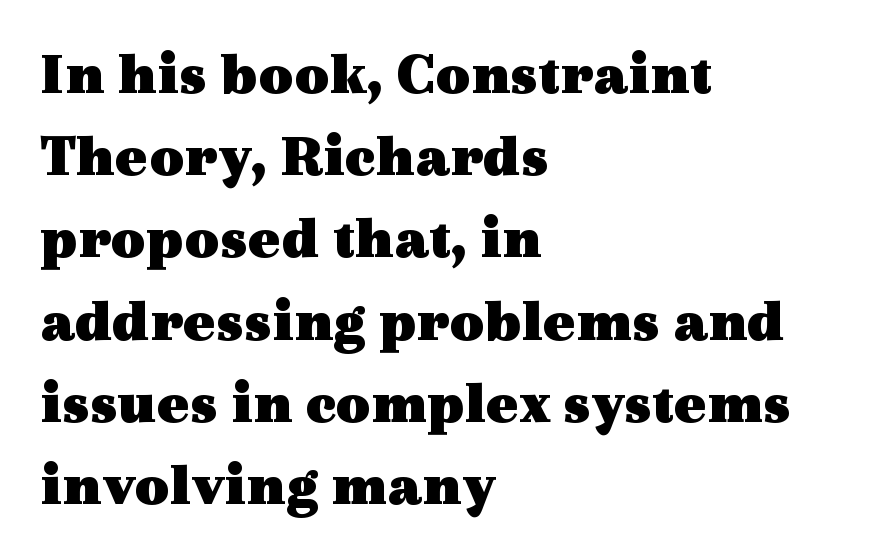
{"serif": "yes", "italic": "no", "bold": "yes", "weight": "heavy", "width": "wide", "x_height": "medium", "monospaced": "no", "underline": "no", "align": "left", "line_spacing": "normal", "line_spacing_ratio": 1.37, "letter_spacing": "normal", "letter_spacing_em": 0.0, "glyph_px": 60}
